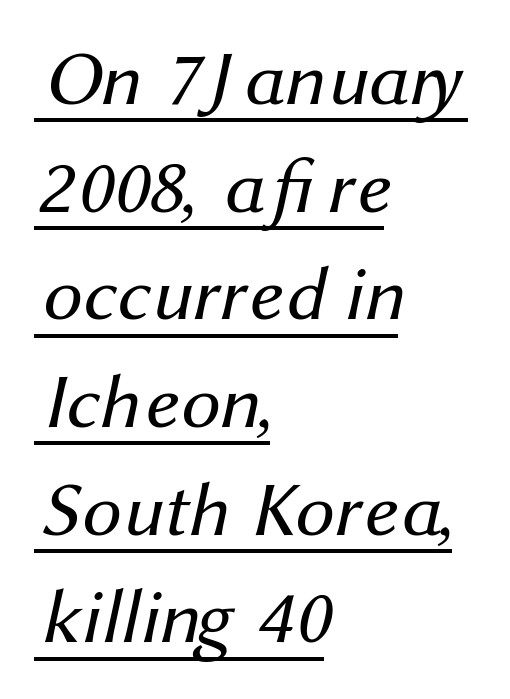
The image shows 78 px regular-weight sans-serif type; set left-aligned, normal line spacing (1.38x), normal letter spacing, underlined; medium stroke contrast and a medium x-height.
